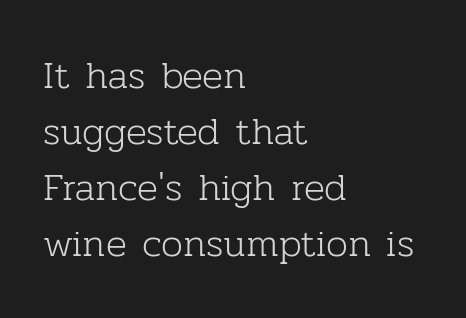
Characters remain perfectly vertical along every line. A student would call this left alignment; a typographer would say flush left, rag right. This is serif lettering, the kind often seen in printed books. No heavy texture on the line: the type isn't bold.
